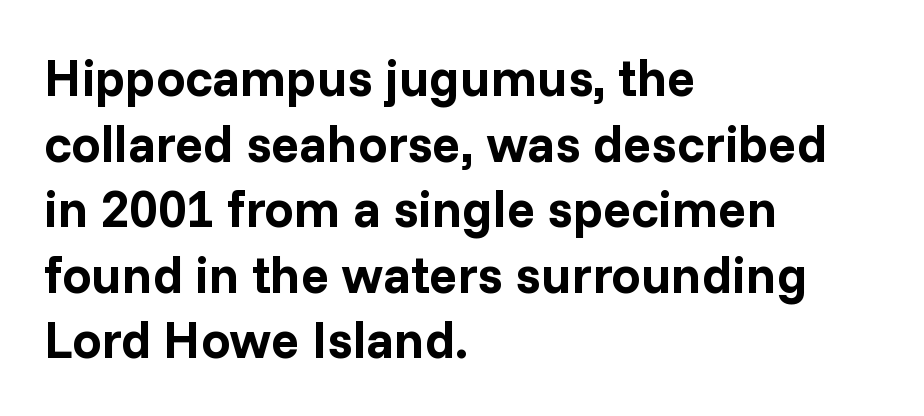
Spacing verdict: proportional, widths tailored to each character. The typesetting leans heavy: a genuine bold. The lines are quadded left. No feet cap the strokes, marking this as sans-serif type. Italic: no, the glyphs are upright roman. Honestly, the letter spacing is just normal — you wouldn't notice it.
